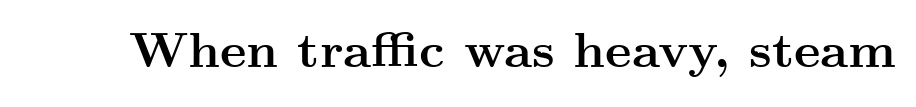
Between one letter and the next there's only the usual sliver of space. The face used here is proportionally spaced, like ordinary book or web type. The zone under the glyphs is completely vacant. Every character sits straight up, as roman type does. Emphasis by weight is at full strength: bold. This rendering employs a face with finishing strokes, i.e., a serif.
